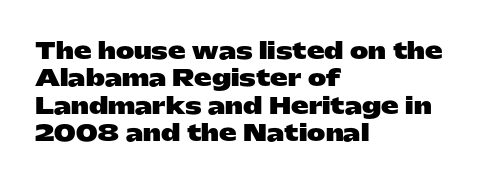
Only glyphs here, with clear space below each row. The type sits square on the baseline with zero lean. Short note: letters normally spaced. Summary of vertical rhythm: regular, with standard interline spacing. Thick stems and heavy bowls — unmistakably bold. Short and long lines alike share a common starting point at left.
